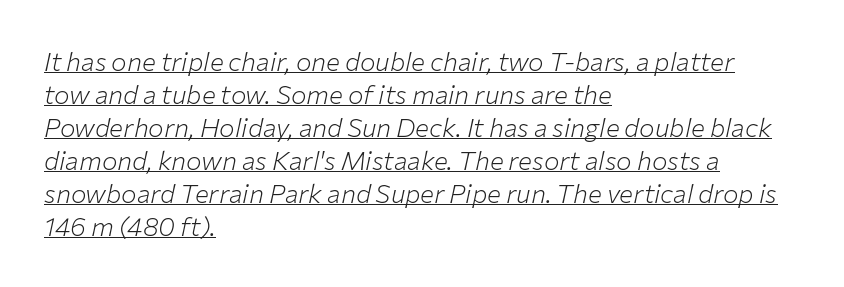
Characters are canted at an angle relative to the baseline's perpendicular. If you measured baseline to baseline, you'd find a middling distance. Decoration check: the copy is underlined. One-word summary of the alignment: left.
